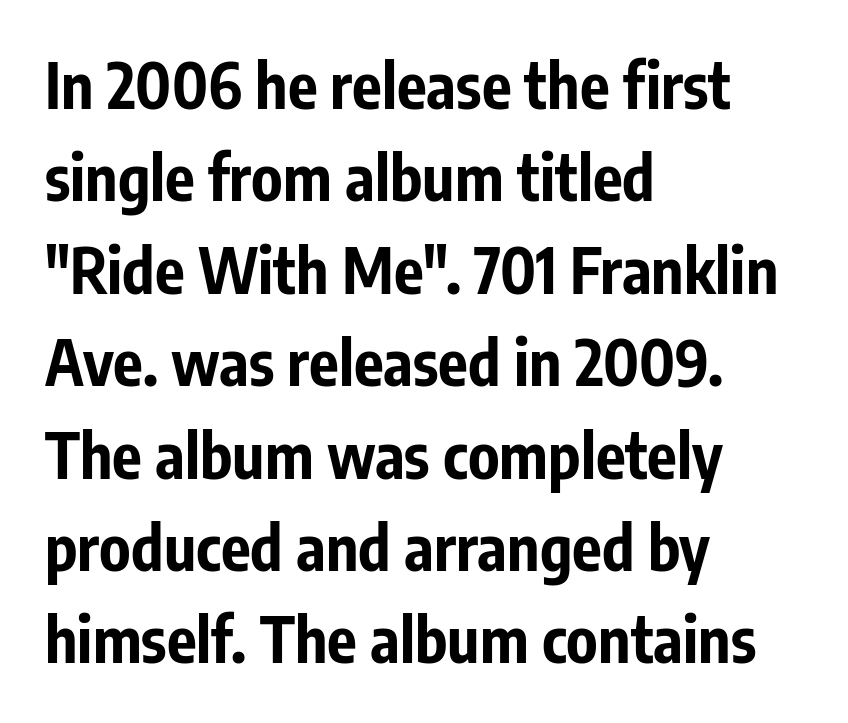
Q: Is the text bold? A: Yes.
Q: Is the text italic (slanted)? A: No, it is upright.
Q: Is the typeface a serif or a sans-serif typeface? A: Sans-serif.
Q: Is the text underlined? A: No.
Q: How is the paragraph aligned? A: Left-aligned.
Q: Is the spacing between letters normal or unusually wide? A: Normal.
Q: Is the spacing between lines tight, normal or loose? A: Normal.
Q: Width (condensed, normal, or wide)? A: Condensed.
Q: Stroke contrast? A: Low.
Q: x-height? A: Medium.
Q: Monospaced? A: No.
